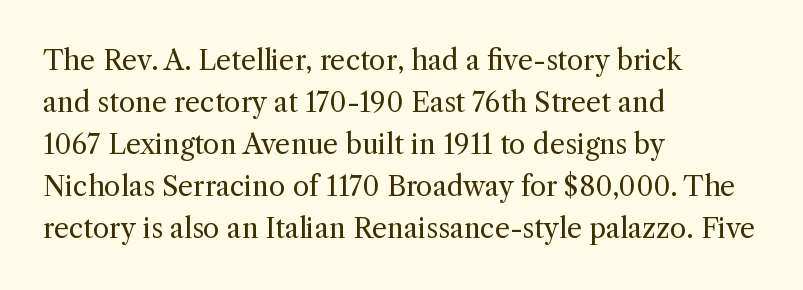
{"italic": "no", "bold": "no", "underline": "no", "align": "left", "line_spacing": "normal", "line_spacing_ratio": 1.56, "letter_spacing": "normal", "letter_spacing_em": 0.0, "glyph_px": 27}
